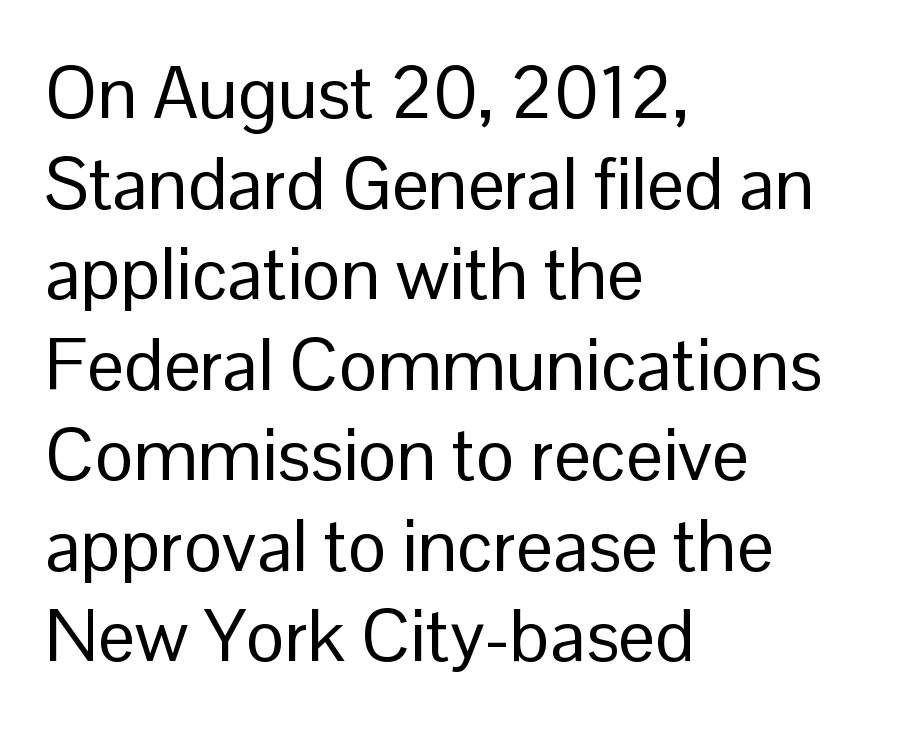
{"serif": "no", "italic": "no", "bold": "no", "weight": "regular", "width": "normal", "stroke_contrast": "low", "x_height": "medium", "monospaced": "no", "underline": "no", "align": "left", "line_spacing_ratio": 1.24, "letter_spacing": "normal", "letter_spacing_em": 0.0, "glyph_px": 73}
